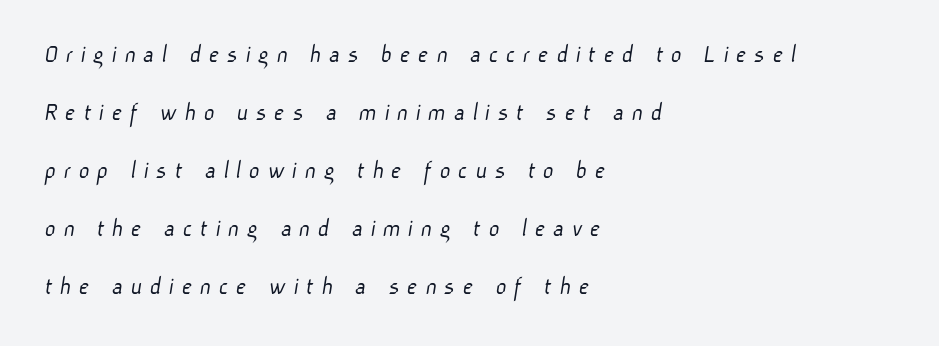
{"bold": "no", "underline": "no", "align": "left", "line_spacing": "loose", "line_spacing_ratio": 2.23, "letter_spacing": "wide", "letter_spacing_em": 0.29, "glyph_px": 26}
